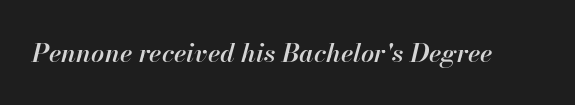
When letters slant like this, we call the style italic. Tracking value appears to be zero — textbook default spacing. Every letter is mildly thick-stroked: semibold rather than bold. The space directly below the letters is spotless.
